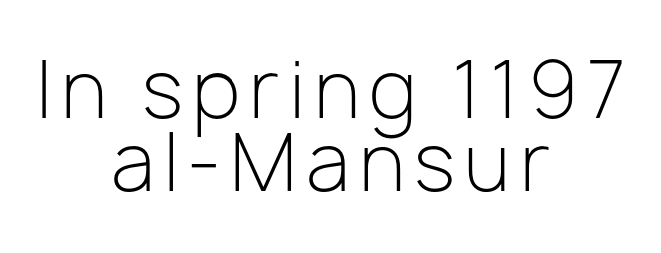
{"serif": "no", "italic": "no", "bold": "no", "weight": "light", "width": "normal", "stroke_contrast": "low", "x_height": "medium", "monospaced": "no", "underline": "no", "align": "center", "line_spacing": "tight", "line_spacing_ratio": 0.95, "glyph_px": 77}
